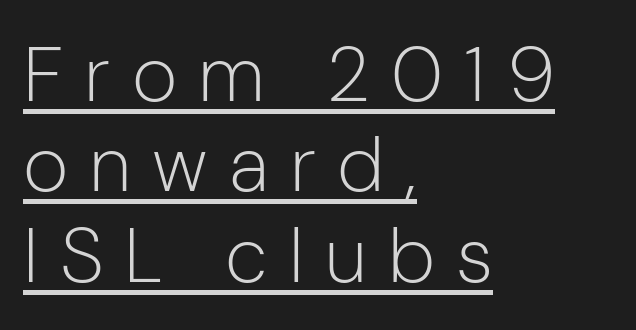
Q: Is the text bold? A: No.
Q: Is the text italic (slanted)? A: No, it is upright.
Q: Is the typeface a serif or a sans-serif typeface? A: Sans-serif.
Q: Is the text underlined? A: Yes.
Q: How is the paragraph aligned? A: Left-aligned.
Q: Is the spacing between letters normal or unusually wide? A: Unusually wide.
Q: Width (condensed, normal, or wide)? A: Normal.
Q: Stroke contrast? A: Low.
Q: x-height? A: Medium.
Q: Monospaced? A: No.
